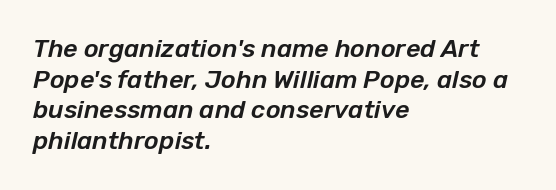
The image shows 25 px text type, italic (leaning right); set left-aligned, line spacing 1.23x, normal letter spacing, not underlined.
